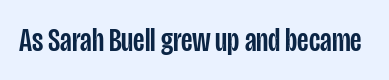
{"serif": "no", "italic": "no", "width": "condensed", "stroke_contrast": "low", "x_height": "large", "monospaced": "no", "underline": "no", "letter_spacing": "normal", "letter_spacing_em": 0.0, "glyph_px": 34}
